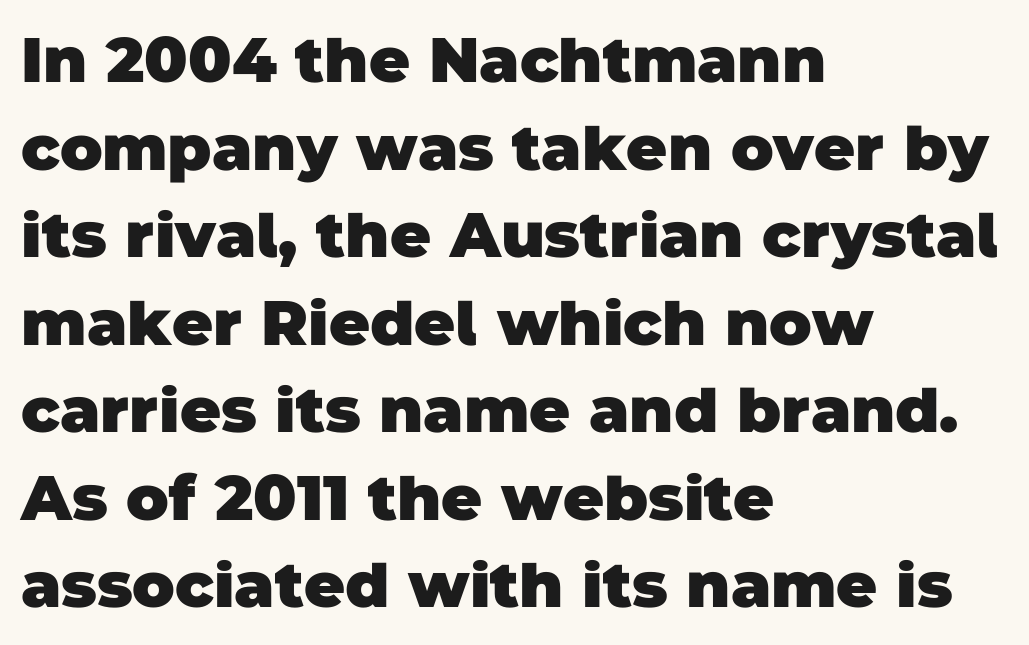
Q: Is the text bold? A: Yes.
Q: Is the typeface a serif or a sans-serif typeface? A: Sans-serif.
Q: Is the text underlined? A: No.
Q: How is the paragraph aligned? A: Left-aligned.
Q: Is the spacing between letters normal or unusually wide? A: Normal.
Q: Is the spacing between lines tight, normal or loose? A: Normal.
Q: Width (condensed, normal, or wide)? A: Normal.
Q: Stroke contrast? A: Low.
Q: x-height? A: Large.
Q: Monospaced? A: No.
